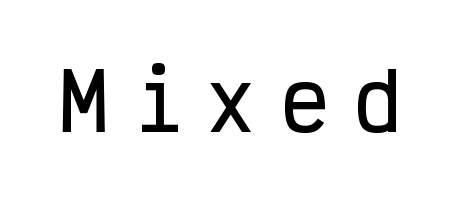
Q: Is the text italic (slanted)? A: No, it is upright.
Q: Is the typeface a serif or a sans-serif typeface? A: Sans-serif.
Q: Is the text underlined? A: No.
Q: Is the spacing between letters normal or unusually wide? A: Unusually wide.
Q: Width (condensed, normal, or wide)? A: Condensed.
Q: Stroke contrast? A: Low.
Q: x-height? A: Medium.
Q: Monospaced? A: Yes.
